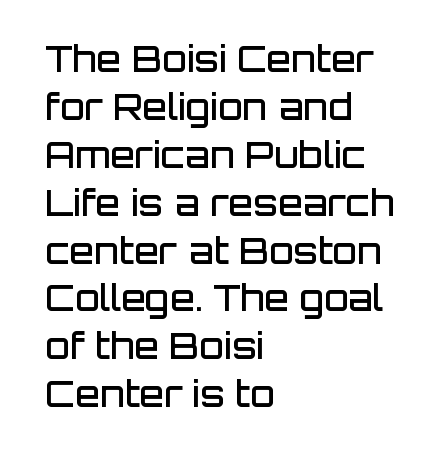
Regarding leading, the lines here are spaced in the standard way. The strip under each line holds only bare page. The glyphs in this specimen are sans serif. These lines are set flush left with a ragged right edge. The sample has been set in demibold, a notch under bold. Between one letter and the next there's only the usual sliver of space.
